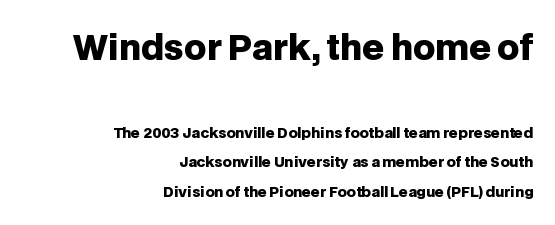
The characters look thick and weighty, a clear bold. Standard letterfit; no display-style spreading of the glyphs. The passage shown is typed in a proportional face where columns would drift. Casual observation: everything's shoved over to the right.
